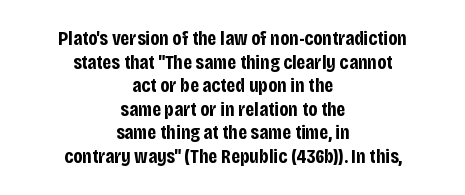
{"italic": "no", "bold": "yes", "underline": "no", "align": "center", "line_spacing_ratio": 1.18, "letter_spacing": "normal", "letter_spacing_em": 0.0, "glyph_px": 20}
